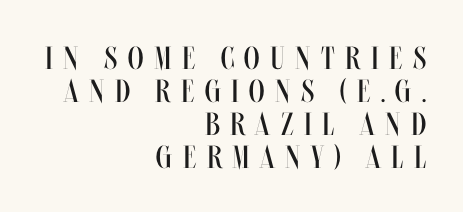
Each stroke keeps to a modest, everyday thickness or less. Spacing verdict: proportional, widths tailored to each character. Typeset ragged left — the right edge is the straight one. Inter-character spacing is expanded well beyond the font's built-in metrics. Quick note: interline space is minimal. Characters remain perfectly vertical along every line.
